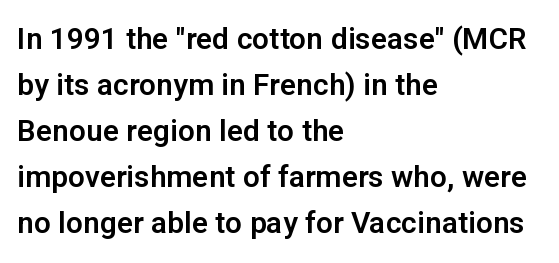
The image shows 30 px sans-serif type, upright; set left-aligned, normal line spacing (1.53x), normal letter spacing, not underlined; low stroke contrast and a medium x-height.
